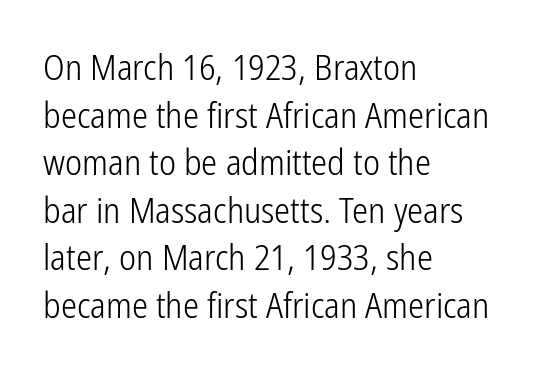
Q: Is the text bold? A: No.
Q: Is the text italic (slanted)? A: No, it is upright.
Q: Is the typeface a serif or a sans-serif typeface? A: Sans-serif.
Q: Is the text underlined? A: No.
Q: How is the paragraph aligned? A: Left-aligned.
Q: Is the spacing between letters normal or unusually wide? A: Normal.
Q: Is the spacing between lines tight, normal or loose? A: Normal.
Q: Width (condensed, normal, or wide)? A: Condensed.
Q: Stroke contrast? A: Low.
Q: x-height? A: Medium.
Q: Monospaced? A: No.
